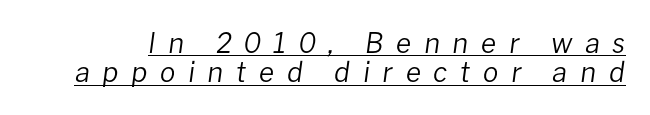
The image shows 28 px regular-weight type, italic (leaning right); set tight line spacing (1.04x), unusually wide letter spacing (+0.45 em), underlined; low stroke contrast and a medium x-height.
